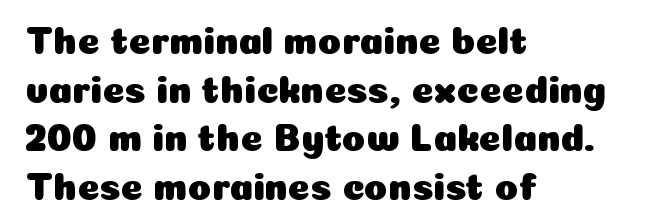
Q: Is the text italic (slanted)? A: No, it is upright.
Q: Is the typeface a serif or a sans-serif typeface? A: Sans-serif.
Q: Is the text underlined? A: No.
Q: How is the paragraph aligned? A: Left-aligned.
Q: Is the spacing between letters normal or unusually wide? A: Normal.
Q: Is the spacing between lines tight, normal or loose? A: Normal.
Q: Width (condensed, normal, or wide)? A: Normal.
Q: Stroke contrast? A: Low.
Q: x-height? A: Medium.
Q: Monospaced? A: No.
